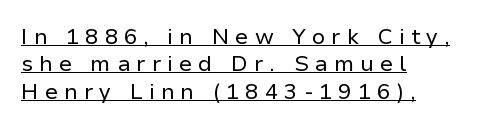
Stems and bowls with no extra thickness — not bold. Is the letter spacing exaggerated? Yes — the characters are pushed far apart. Nope, not italic — everything's standing straight. What decoration does the sample have? An underline. In CSS terms this would be text-align: left.
